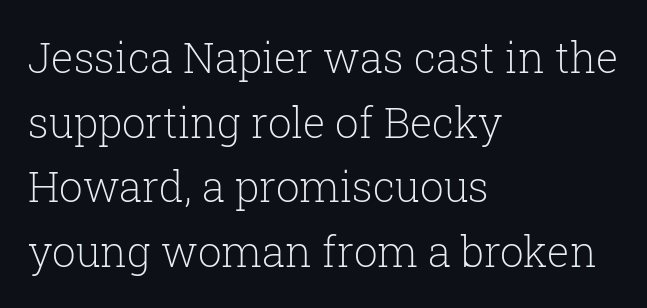
Q: Is the text bold? A: No.
Q: Is the text italic (slanted)? A: No, it is upright.
Q: Is the typeface a serif or a sans-serif typeface? A: Serif.
Q: Is the text underlined? A: No.
Q: How is the paragraph aligned? A: Left-aligned.
Q: Is the spacing between letters normal or unusually wide? A: Normal.
Q: Is the spacing between lines tight, normal or loose? A: Normal.
Q: Width (condensed, normal, or wide)? A: Normal.
Q: Stroke contrast? A: Low.
Q: x-height? A: Medium.
Q: Monospaced? A: No.
